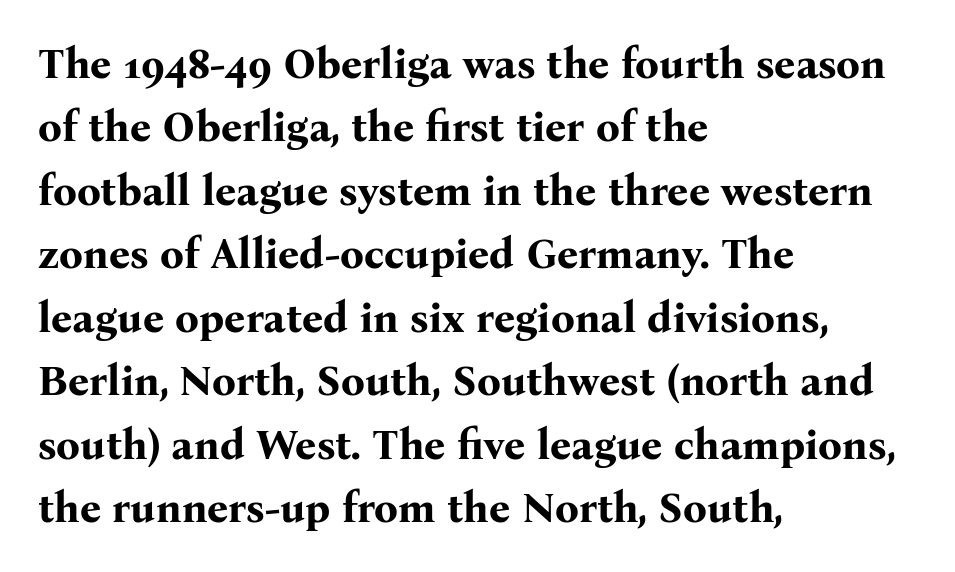
Q: Is the text bold? A: Yes.
Q: Is the text italic (slanted)? A: No, it is upright.
Q: Is the typeface a serif or a sans-serif typeface? A: Serif.
Q: Is the text underlined? A: No.
Q: How is the paragraph aligned? A: Left-aligned.
Q: Is the spacing between letters normal or unusually wide? A: Normal.
Q: Is the spacing between lines tight, normal or loose? A: Normal.
Q: Width (condensed, normal, or wide)? A: Normal.
Q: Stroke contrast? A: Medium.
Q: x-height? A: Medium.
Q: Monospaced? A: No.
